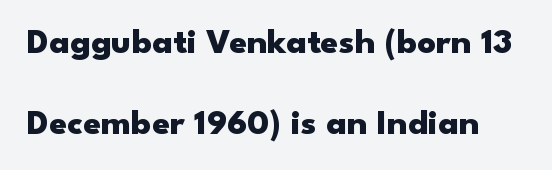
The image shows 36 px heavy, wide sans-serif type, upright; set loose line spacing (2.26x), normal letter spacing, not underlined; low stroke contrast and a small x-height.
